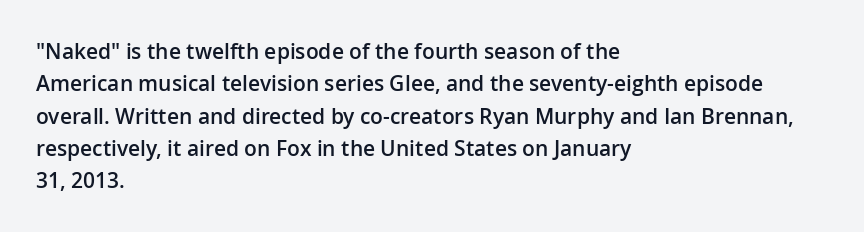
The image shows 21 px text type, upright; set left-aligned, normal line spacing (1.54x), normal letter spacing, not underlined.
